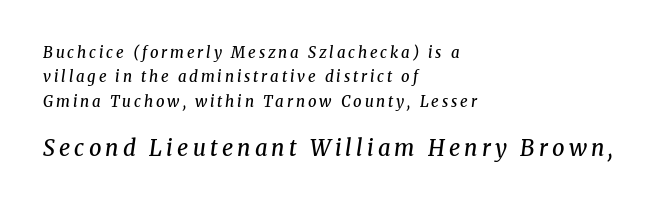
Q: Is the text bold? A: Semi-bold.
Q: Is the text italic (slanted)? A: Yes, it leans right by about 8 degrees.
Q: Is the text underlined? A: No.
Q: How is the paragraph aligned? A: Left-aligned.
Q: Is the spacing between lines tight, normal or loose? A: Normal.
Q: Which block of text is set in a larger size, the first (top) or the second (bottom)? A: The second (bottom) one.
